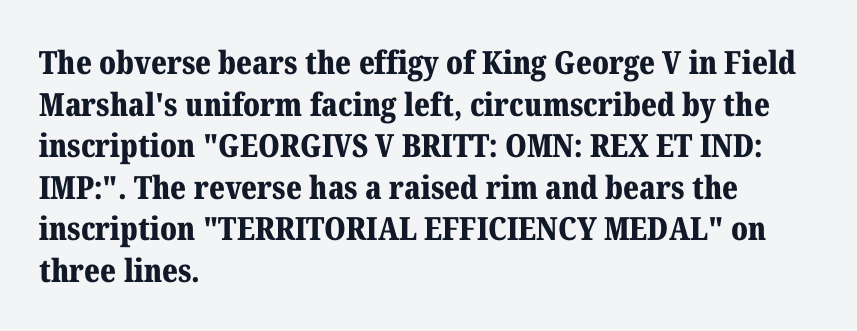
The image shows 32 px bold serif type, upright; set left-aligned, normal line spacing (1.3x), normal letter spacing, not underlined; medium stroke contrast and a medium x-height.
